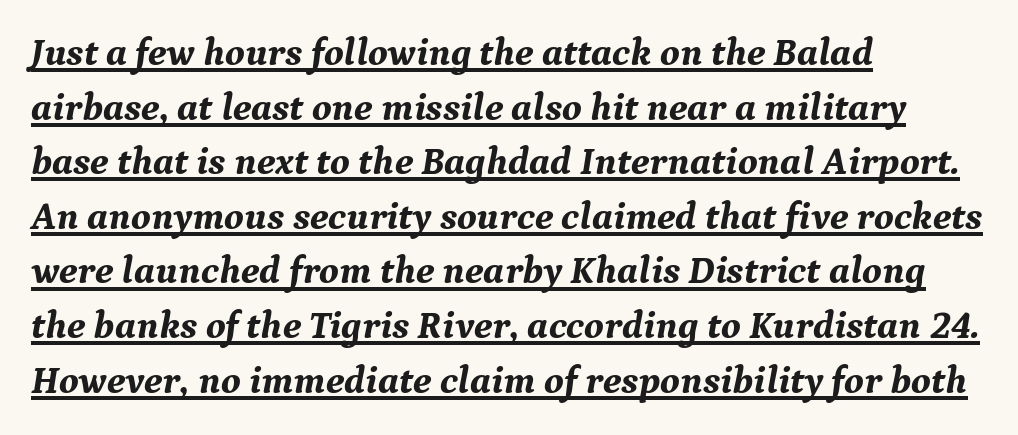
{"serif": "yes", "italic": "yes", "lean": "right", "slant_degrees": 9, "bold": "yes", "weight": "bold", "width": "normal", "stroke_contrast": "medium", "x_height": "medium", "monospaced": "no", "underline": "yes", "align": "left", "line_spacing": "normal", "line_spacing_ratio": 1.4, "letter_spacing": "normal", "letter_spacing_em": 0.0, "glyph_px": 39}
